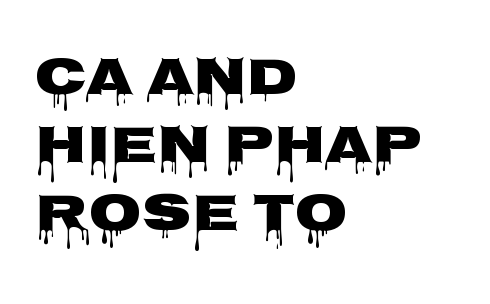
{"serif": "no", "italic": "no", "bold": "yes", "weight": "heavy", "width": "wide", "stroke_contrast": "low", "x_height": "large", "monospaced": "no", "underline": "no", "align": "left", "line_spacing": "normal", "line_spacing_ratio": 1.26, "letter_spacing": "normal", "letter_spacing_em": 0.0, "glyph_px": 54}
